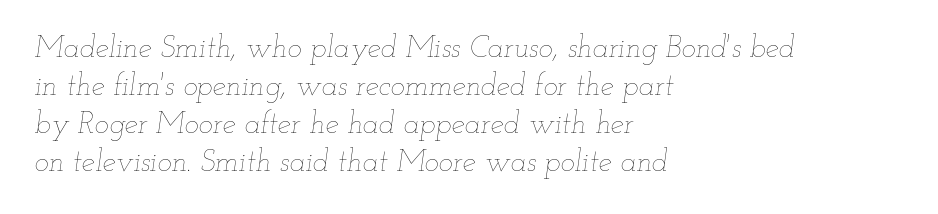
{"italic": "yes", "lean": "right", "slant_degrees": 12, "bold": "no", "weight": "thin", "width": "wide", "stroke_contrast": "low", "x_height": "small", "monospaced": "no", "underline": "no", "align": "left", "line_spacing": "normal", "line_spacing_ratio": 1.27, "letter_spacing": "normal", "letter_spacing_em": 0.0, "glyph_px": 30}
